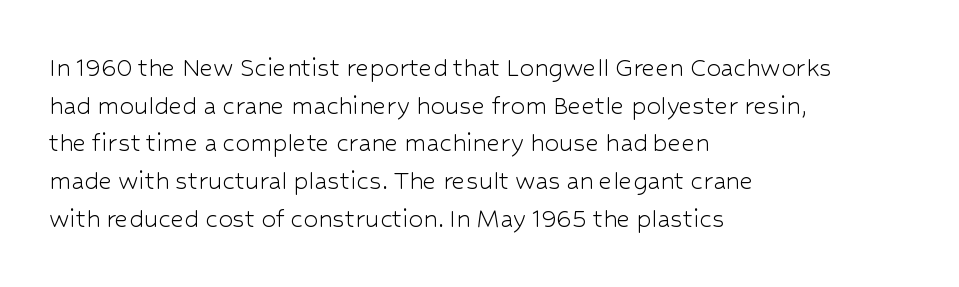
{"serif": "no", "italic": "no", "bold": "no", "weight": "light", "width": "normal", "stroke_contrast": "low", "x_height": "medium", "monospaced": "no", "underline": "no", "align": "left", "line_spacing": "normal", "line_spacing_ratio": 1.3, "letter_spacing": "normal", "letter_spacing_em": 0.0, "glyph_px": 29}
